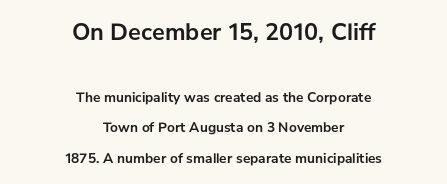
Does the lettering tilt? It doesn't — this is upright. Caption: upper text group enlarged, lower text group reduced. The area under the type is left untouched. Notice the wide empty band between every row — that's loose leading. Its strokes are broad and dark, the hallmark of bold type. Line starts and ends both wander, symmetrically.
